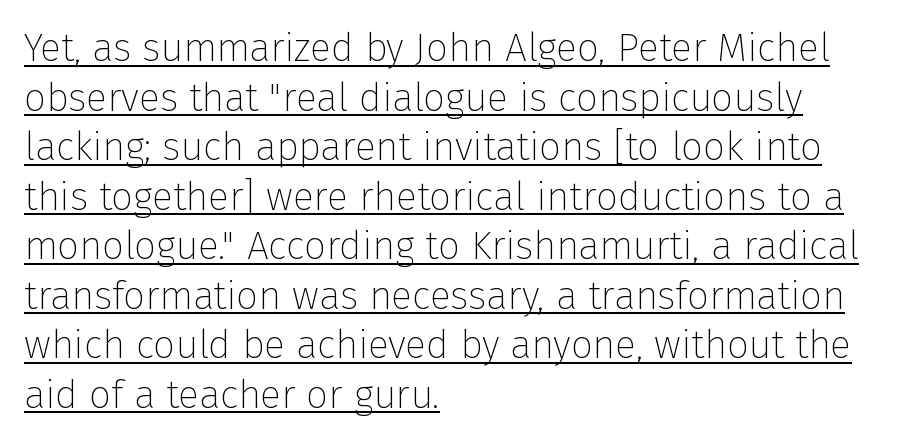
Q: Is the text bold? A: No.
Q: Is the text italic (slanted)? A: No, it is upright.
Q: Is the typeface a serif or a sans-serif typeface? A: Sans-serif.
Q: Is the text underlined? A: Yes.
Q: How is the paragraph aligned? A: Left-aligned.
Q: Is the spacing between letters normal or unusually wide? A: Normal.
Q: Is the spacing between lines tight, normal or loose? A: Normal.
Q: Width (condensed, normal, or wide)? A: Normal.
Q: Stroke contrast? A: Low.
Q: x-height? A: Medium.
Q: Monospaced? A: No.
